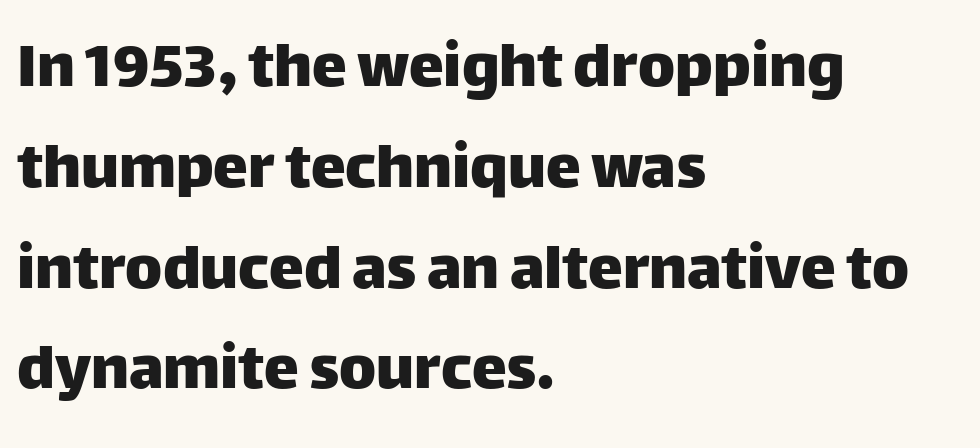
Unmarked baselines from the first word to the last. Leading: standard. The letters advance in unequal steps, a hallmark of proportional type. Reading down the block, your eye returns to a fixed left position each line. Is this a sans? Yes — the strokes have no serifs.
